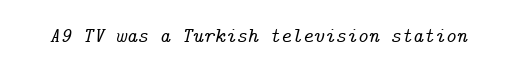
The image shows 21 px text type, italic (leaning right); set normal letter spacing, not underlined.
